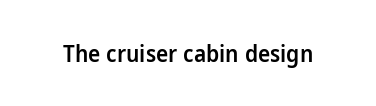
No extra tracking has been applied to these lines. The area under the type is left untouched. Weight: semibold (demi). If you drew a line through each stem, it would be perfectly vertical.
